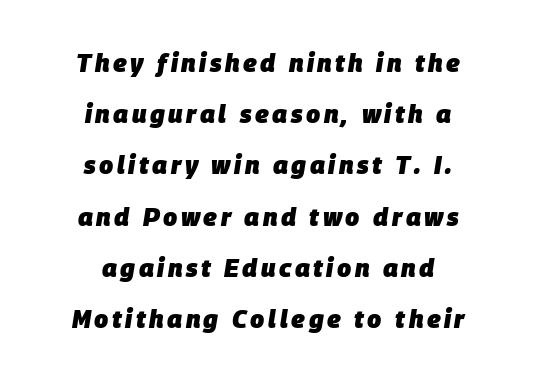
Q: Is the text bold? A: Yes.
Q: Is the text italic (slanted)? A: Yes, it leans right by about 9 degrees.
Q: Is the text underlined? A: No.
Q: How is the paragraph aligned? A: Centered.
Q: Is the spacing between lines tight, normal or loose? A: Loose.
